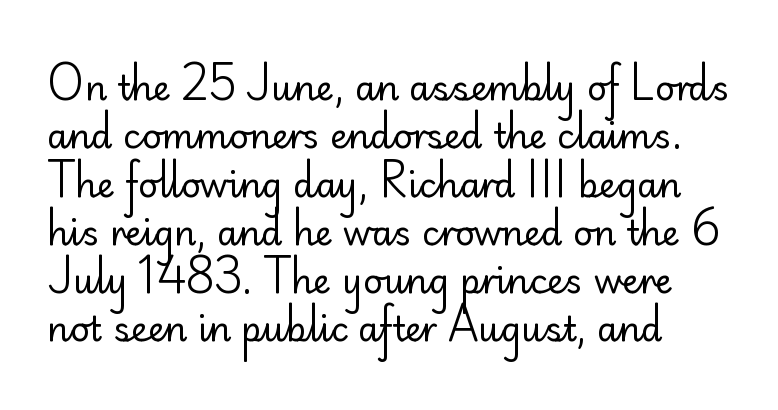
Each letter keeps its own natural width here, so spacing adapts to shape. Compared with typical paragraphs, the rows here are spaced about the same. Font category for this specimen: sans-serif. The strokes carry an ordinary text weight at most.
